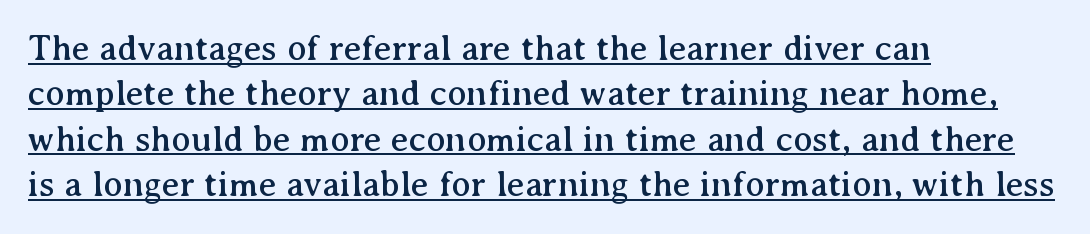
{"serif": "yes", "italic": "no", "width": "normal", "stroke_contrast": "medium", "x_height": "medium", "monospaced": "no", "underline": "yes", "align": "left", "line_spacing": "normal", "line_spacing_ratio": 1.26, "letter_spacing": "normal", "letter_spacing_em": 0.0, "glyph_px": 36}
